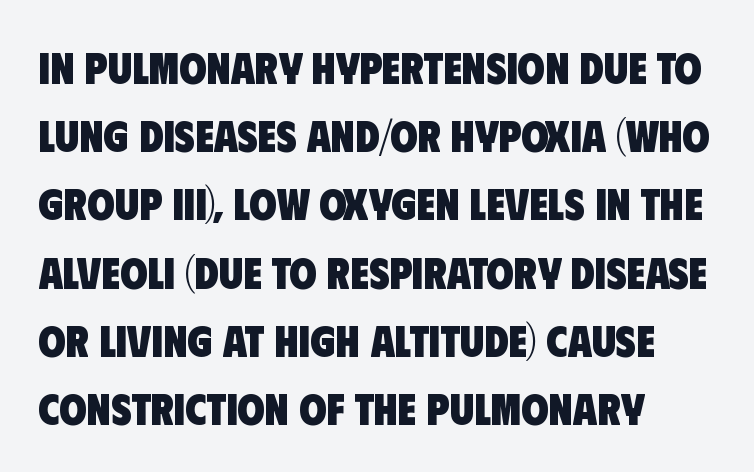
The image shows 44 px heavy, condensed sans-serif type; set left-aligned, normal line spacing (1.55x), normal letter spacing, not underlined; low stroke contrast and a large x-height.
